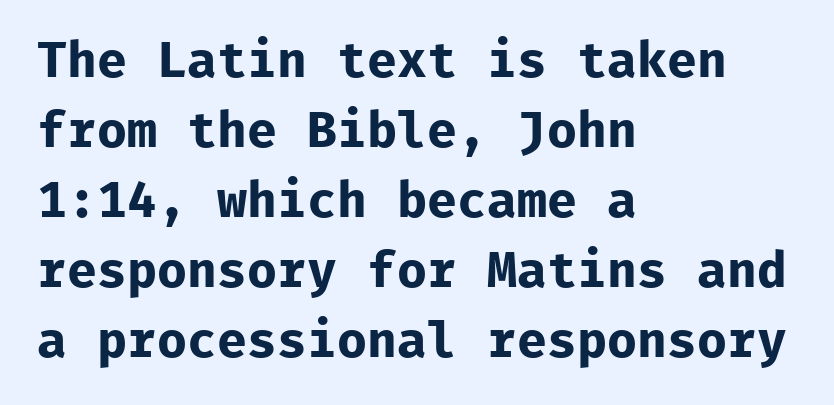
{"serif": "no", "italic": "no", "bold": "yes", "weight": "bold", "width": "normal", "stroke_contrast": "low", "x_height": "medium", "monospaced": "yes", "underline": "no", "align": "left", "line_spacing": "normal", "line_spacing_ratio": 1.4, "letter_spacing": "normal", "letter_spacing_em": 0.0, "glyph_px": 50}
